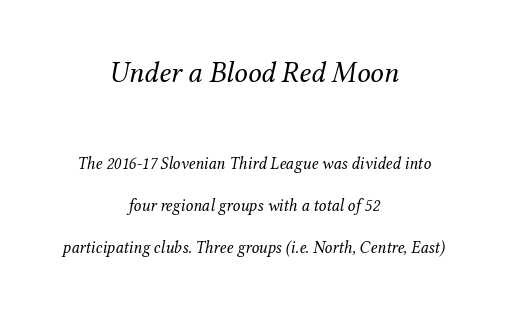
The image shows 30 px regular-weight serif type, italic (leaning right); set centered, loose line spacing (2.47x), normal letter spacing, not underlined; the first (top) block is 1.76x larger; medium stroke contrast and a medium x-height.
